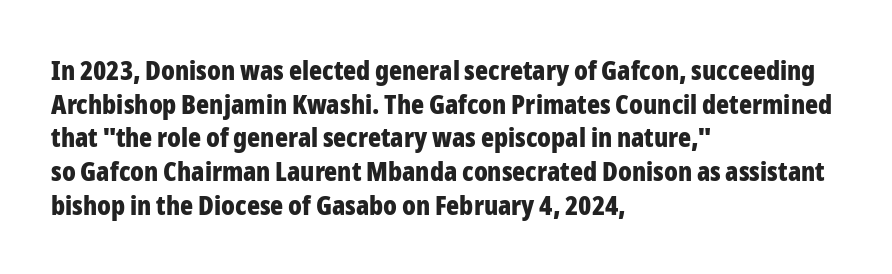
Q: Is the text bold? A: Yes.
Q: Is the text italic (slanted)? A: No, it is upright.
Q: Is the text underlined? A: No.
Q: How is the paragraph aligned? A: Left-aligned.
Q: Is the spacing between letters normal or unusually wide? A: Normal.
Q: Is the spacing between lines tight, normal or loose? A: Normal.
